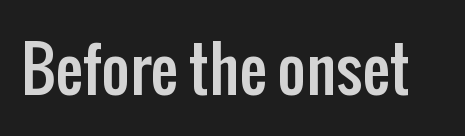
The image shows 62 px condensed sans-serif type, upright; set normal letter spacing, not underlined; low stroke contrast and a medium x-height.
